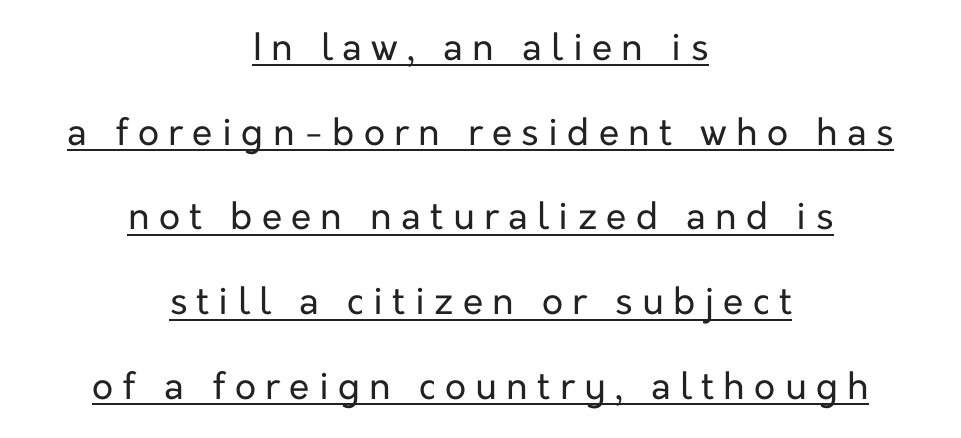
Check the space under the baseline: a stroke is drawn there. Here the designer chose a conventional face with non-uniform glyph widths. Horizontally, the lines are justified to the midpoint only. The glyphs in this specimen are sans serif.
